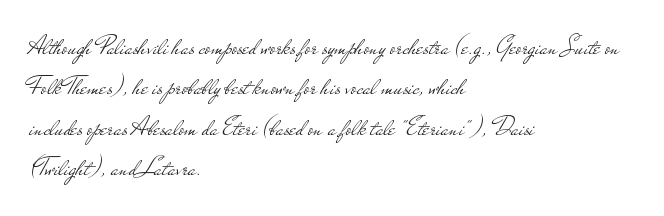
Q: Is the text bold? A: No.
Q: Is the text italic (slanted)? A: Yes.
Q: Is the text underlined? A: No.
Q: How is the paragraph aligned? A: Left-aligned.
Q: Is the spacing between letters normal or unusually wide? A: Normal.
Q: Is the spacing between lines tight, normal or loose? A: Normal.
